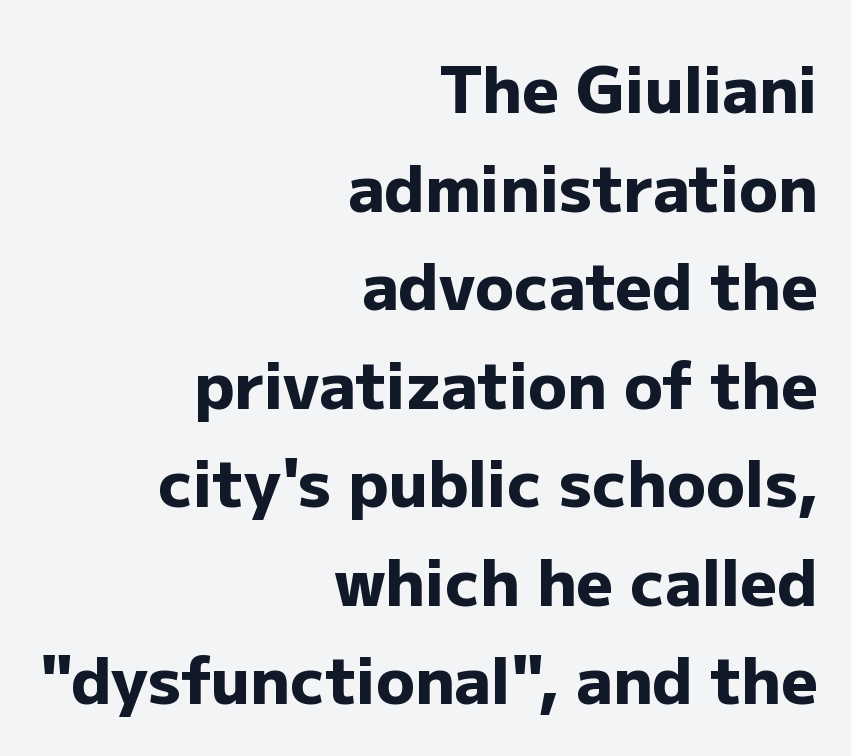
Examine the stroke ends and you'll find no serifs. Varying glyph widths throughout — classic text-font behaviour. Letter spacing: default. Compared with a flush-left layout, this one pins lines to the opposite, right side. Underlining? Definitely not there. The strokes are fattened all the way to bold.
